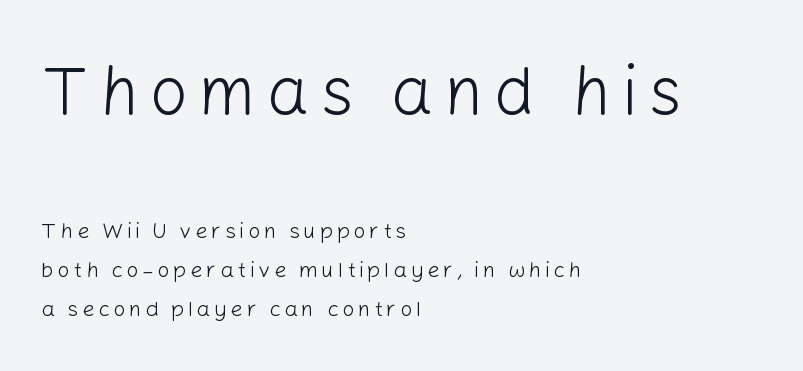
The image shows 67 px light sans-serif type, upright; set left-aligned, line spacing 1.78x, not underlined; the first (top) block is 3.05x larger; low stroke contrast and a medium x-height.
